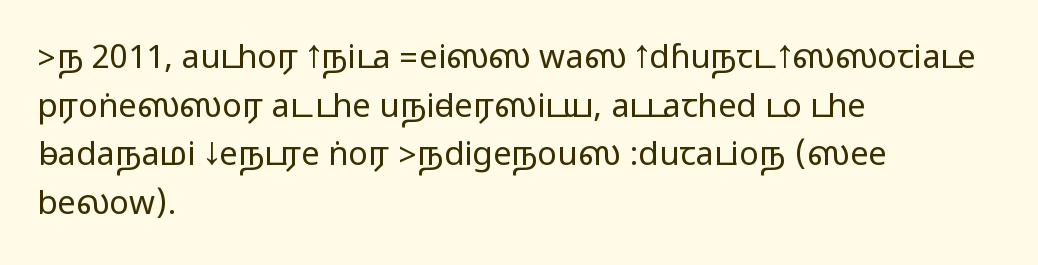
Regarding leading, the lines here are spaced in the standard way. A typesetter would call this proportional, since set widths differ per character. Nothing unusual about the tracking: characters are spaced as the font intends. Decoration check: the copy has no underline.
